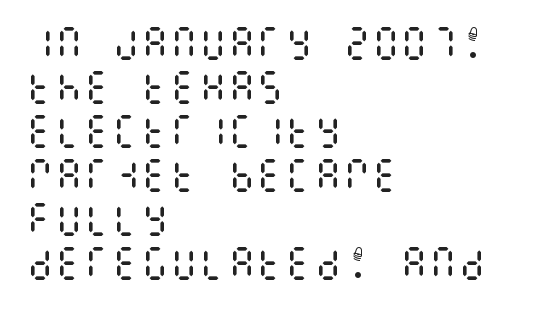
The typeface has the unassuming heft of standard copy or less. Underline: absent. Do the letters lean? They stand straight. Visually the block forms a straight wall on the left and a jagged coastline on the right. This rendering leaves character spacing at its baseline value.
